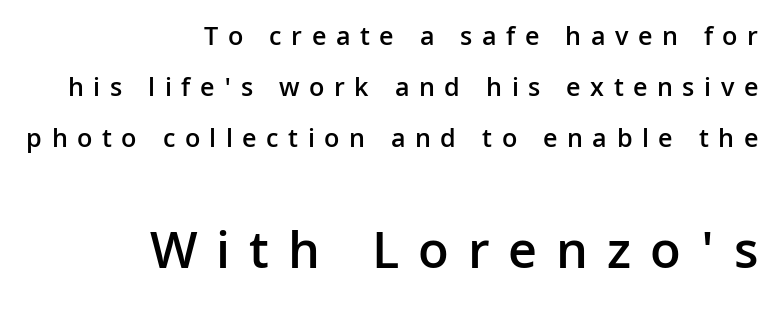
Tracking here is generous; glyphs stand well apart from one another. You can tell it's not italic because the verticals are truly vertical. Caption: upper text group reduced, lower text group enlarged. Varying glyph widths throughout — classic text-font behaviour.
